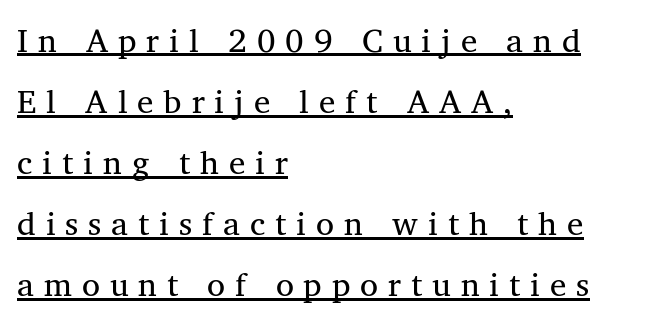
The image shows 33 px regular-weight serif type; set left-aligned, line spacing 1.85x, unusually wide letter spacing (+0.3 em), underlined; medium stroke contrast and a medium x-height.
